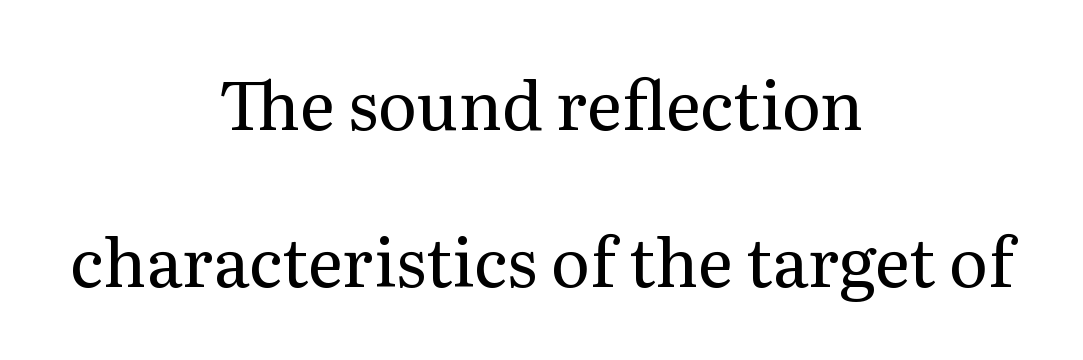
The cut favours lightness, reaching ordinary text weight at its darkest. Think of a printed novel: that variable character pitch is what you see here. The passage shown is not underscored anywhere. One glance says open: line gaps are wider than usual.
